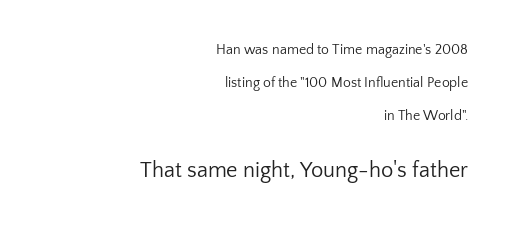
Letters rest on an invisible, unmarked baseline. Here the glyphs are tracked normally, forming tight word shapes. This layout puts the modest block above and the oversized block below. Is the type heavy? It reads as light-to-regular instead. Do the letters lean? They stand straight. Successive baselines arrive slowly, with a big drop between each.
